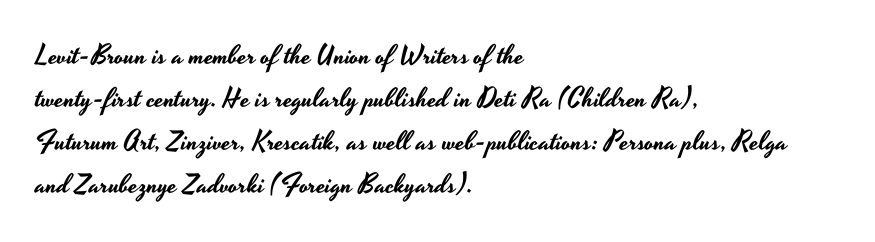
The image shows 27 px text type; set left-aligned, normal line spacing (1.59x), normal letter spacing, not underlined.
